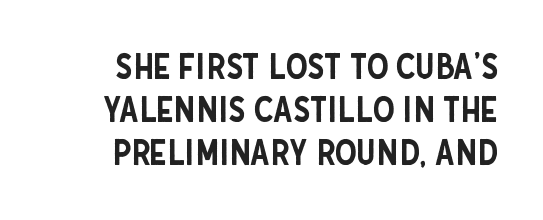
The image shows 35 px condensed sans-serif type, upright; set line spacing 1.23x, normal letter spacing, not underlined; low stroke contrast and a large x-height.
